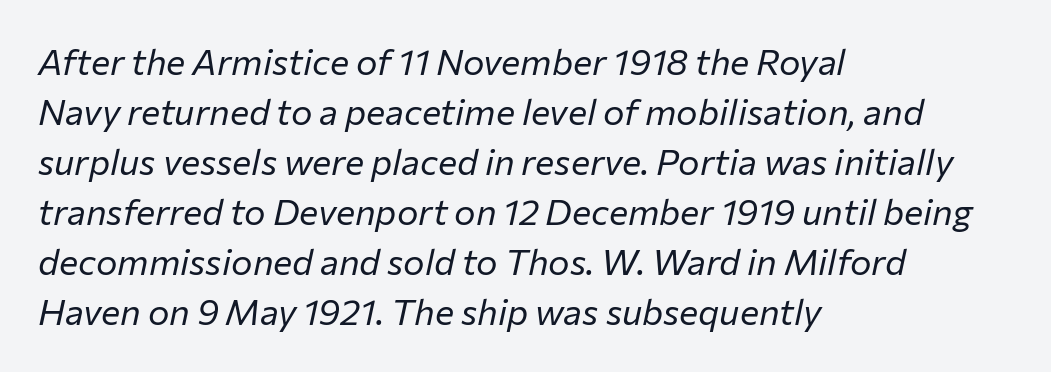
{"italic": "yes", "lean": "right", "slant_degrees": 12, "bold": "no", "weight": "regular", "width": "normal", "stroke_contrast": "low", "x_height": "medium", "monospaced": "no", "underline": "no", "align": "left", "line_spacing": "normal", "line_spacing_ratio": 1.39, "letter_spacing": "normal", "letter_spacing_em": 0.0, "glyph_px": 36}
